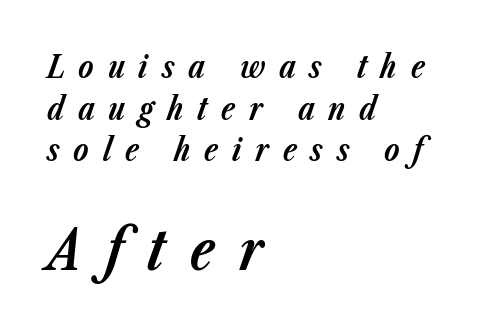
The image shows 55 px bold type, italic (leaning right); set left-aligned, normal line spacing (1.34x), unusually wide letter spacing (+0.44 em), not underlined; the second (bottom) block is 1.77x larger; low stroke contrast and a medium x-height.
